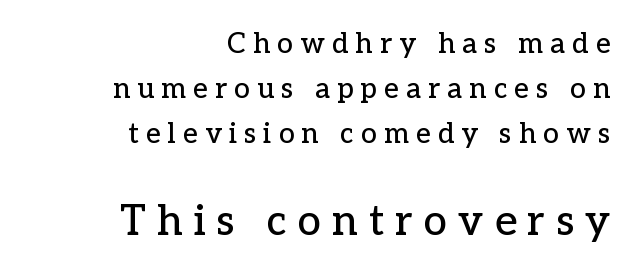
The image shows 42 px serif type, upright; set right-aligned, normal line spacing (1.61x), unusually wide letter spacing (+0.26 em), not underlined; the second (bottom) block is 1.5x larger; low stroke contrast and a medium x-height.
